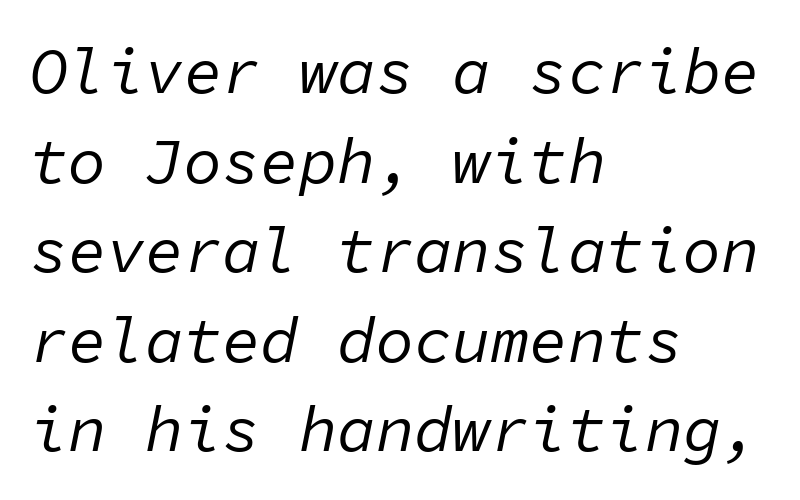
{"italic": "yes", "lean": "right", "slant_degrees": 11, "bold": "no", "weight": "regular", "width": "normal", "stroke_contrast": "low", "x_height": "medium", "monospaced": "yes", "underline": "no", "align": "left", "line_spacing": "normal", "line_spacing_ratio": 1.4, "letter_spacing": "normal", "letter_spacing_em": 0.0, "glyph_px": 64}
